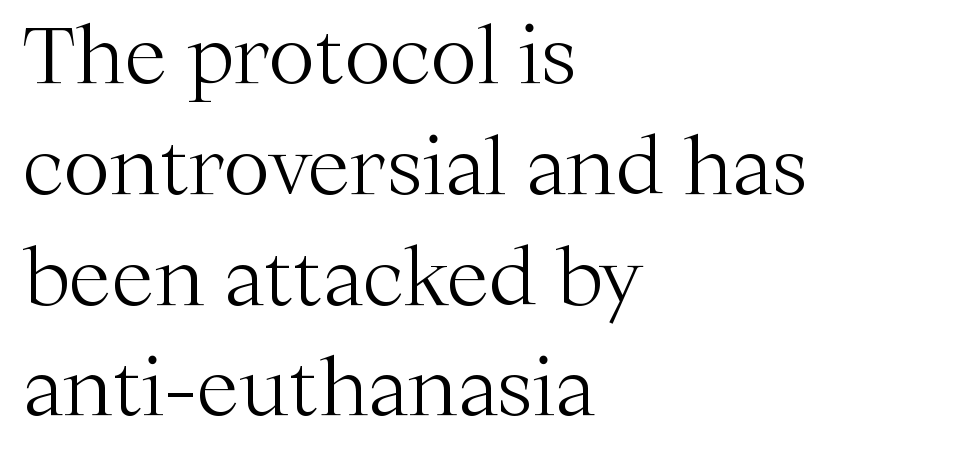
Q: Is the text bold? A: No.
Q: Is the text italic (slanted)? A: No, it is upright.
Q: Is the typeface a serif or a sans-serif typeface? A: Serif.
Q: Is the text underlined? A: No.
Q: How is the paragraph aligned? A: Left-aligned.
Q: Is the spacing between letters normal or unusually wide? A: Normal.
Q: Is the spacing between lines tight, normal or loose? A: Normal.
Q: Width (condensed, normal, or wide)? A: Normal.
Q: Stroke contrast? A: Medium.
Q: x-height? A: Medium.
Q: Monospaced? A: No.
